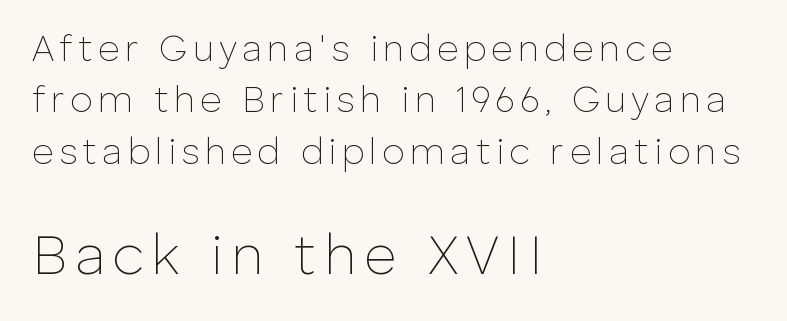
{"serif": "no", "italic": "no", "bold": "no", "weight": "thin", "width": "normal", "stroke_contrast": "low", "x_height": "medium", "monospaced": "no", "underline": "no", "align": "left", "line_spacing": "normal", "line_spacing_ratio": 1.39, "larger_block": "second", "size_ratio": 1.51, "glyph_px": 56}
